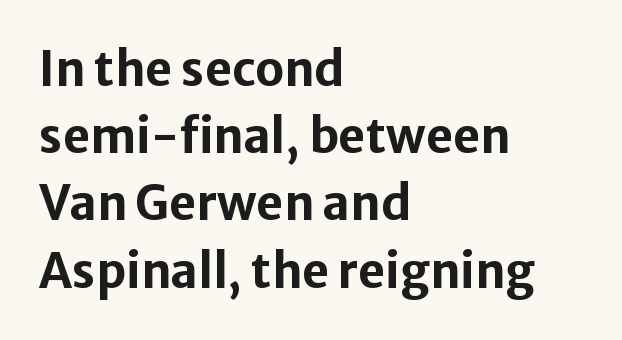
{"serif": "no", "italic": "no", "bold": "yes", "weight": "bold", "width": "normal", "stroke_contrast": "low", "x_height": "medium", "monospaced": "no", "underline": "no", "align": "left", "line_spacing": "normal", "line_spacing_ratio": 1.43, "letter_spacing": "normal", "letter_spacing_em": 0.0, "glyph_px": 47}
